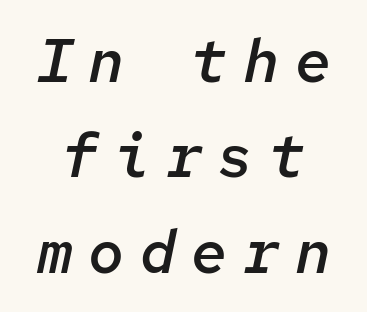
The block of text has a typical density, with ordinary space between rows. Letter spacing: wide. The gap between lines stays unmarked. If you drew a line through each stem, it would be angled. Here the designer chose a console-style face with uniform glyph widths. A somewhat darkened texture: the type is semibold rather than bold.
